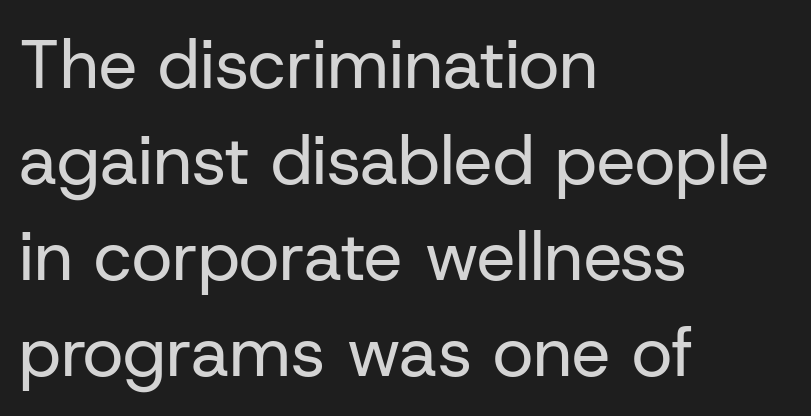
Q: Is the text bold? A: No.
Q: Is the text italic (slanted)? A: No, it is upright.
Q: Is the typeface a serif or a sans-serif typeface? A: Sans-serif.
Q: Is the text underlined? A: No.
Q: How is the paragraph aligned? A: Left-aligned.
Q: Is the spacing between letters normal or unusually wide? A: Normal.
Q: Is the spacing between lines tight, normal or loose? A: Normal.
Q: Width (condensed, normal, or wide)? A: Normal.
Q: Stroke contrast? A: Low.
Q: x-height? A: Medium.
Q: Monospaced? A: No.
